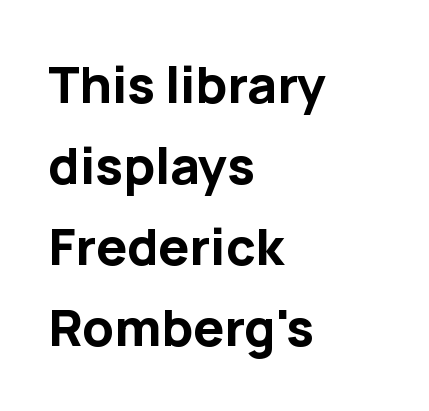
These lines keep a tight, regular rhythm from letter to letter. The space between consecutive lines is moderate. Ascenders rise straight up at ninety degrees. The area under the type is left untouched. This is heavy type, rendered in bold.
